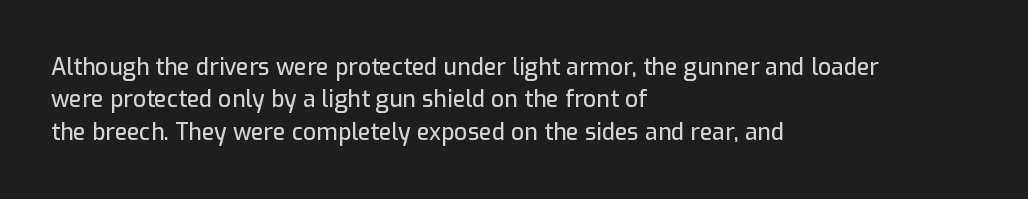
Q: Is the text italic (slanted)? A: No, it is upright.
Q: Is the text underlined? A: No.
Q: How is the paragraph aligned? A: Left-aligned.
Q: Is the spacing between letters normal or unusually wide? A: Normal.
Q: Is the spacing between lines tight, normal or loose? A: Normal.
